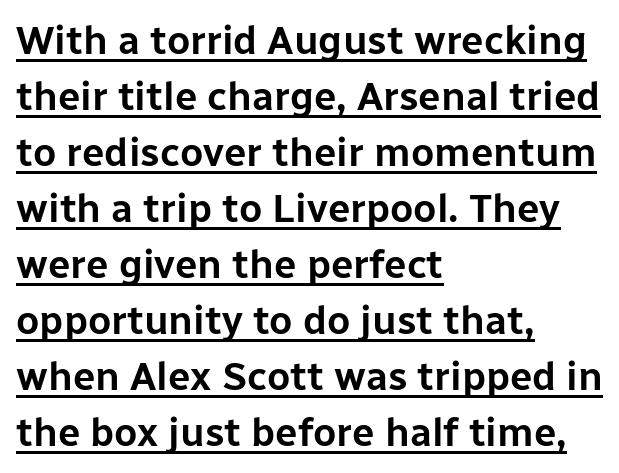
Q: Is the text italic (slanted)? A: No, it is upright.
Q: Is the typeface a serif or a sans-serif typeface? A: Sans-serif.
Q: Is the text underlined? A: Yes.
Q: How is the paragraph aligned? A: Left-aligned.
Q: Is the spacing between letters normal or unusually wide? A: Normal.
Q: Is the spacing between lines tight, normal or loose? A: Normal.
Q: Width (condensed, normal, or wide)? A: Normal.
Q: Stroke contrast? A: Low.
Q: x-height? A: Medium.
Q: Monospaced? A: No.
